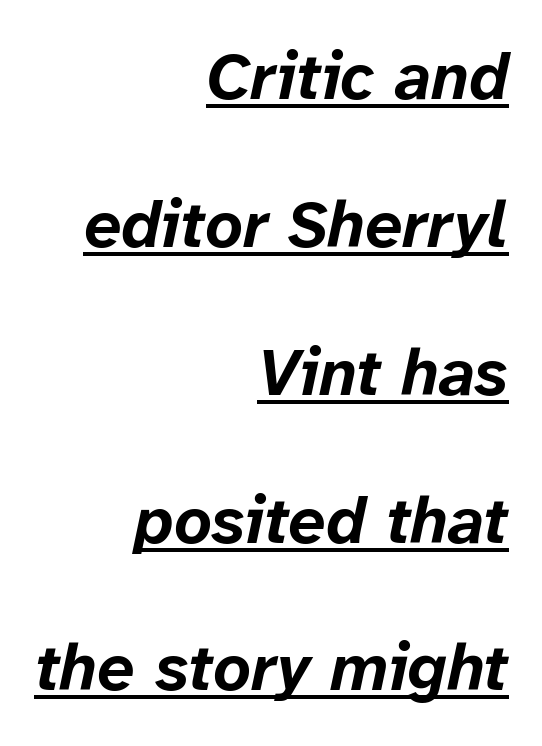
{"italic": "yes", "lean": "right", "slant_degrees": 12, "bold": "yes", "weight": "bold", "width": "normal", "stroke_contrast": "low", "x_height": "medium", "monospaced": "no", "underline": "yes", "align": "right", "line_spacing": "loose", "line_spacing_ratio": 2.24, "letter_spacing": "normal", "letter_spacing_em": 0.0, "glyph_px": 66}
